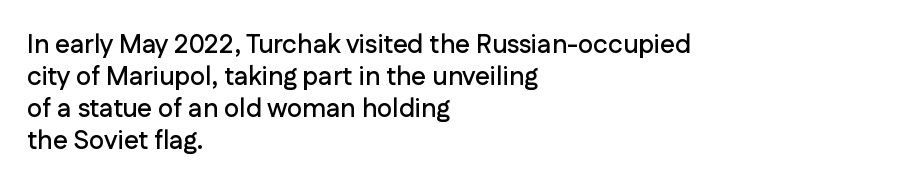
{"italic": "no", "underline": "no", "align": "left", "line_spacing_ratio": 1.23, "letter_spacing": "normal", "letter_spacing_em": 0.0, "glyph_px": 26}
